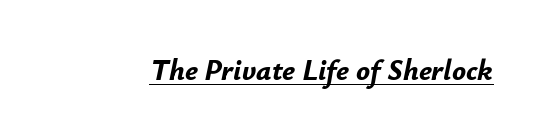
Q: Is the text bold? A: Yes.
Q: Is the text italic (slanted)? A: Yes, it leans right by about 12 degrees.
Q: Is the text underlined? A: Yes.
Q: Is the spacing between letters normal or unusually wide? A: Normal.
Q: Width (condensed, normal, or wide)? A: Normal.
Q: Stroke contrast? A: Low.
Q: x-height? A: Small.
Q: Monospaced? A: No.
